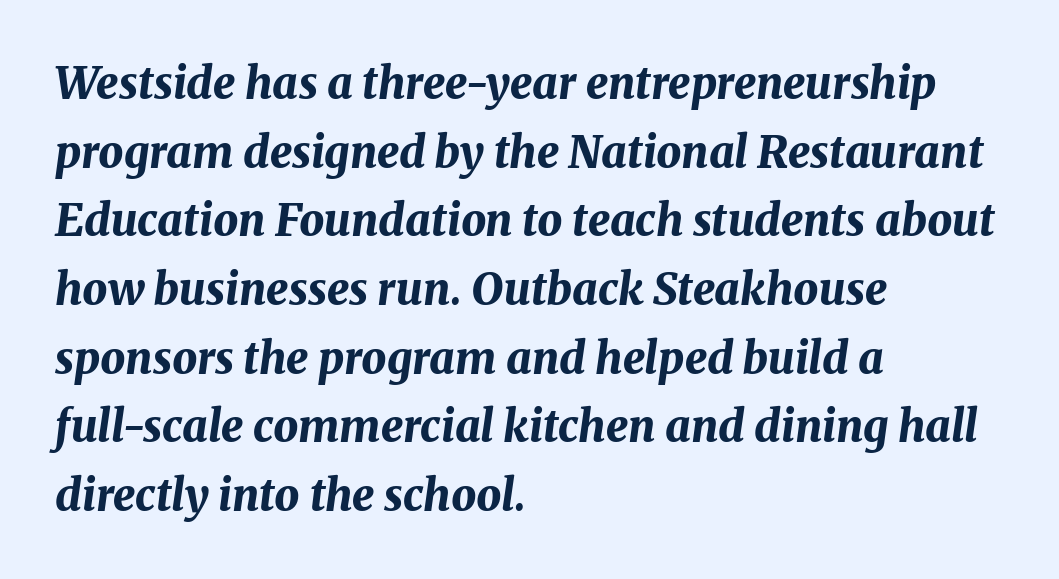
{"italic": "yes", "lean": "right", "slant_degrees": 8, "bold": "yes", "weight": "bold", "width": "normal", "stroke_contrast": "medium", "x_height": "medium", "monospaced": "no", "underline": "no", "align": "left", "line_spacing": "normal", "line_spacing_ratio": 1.56, "letter_spacing": "normal", "letter_spacing_em": 0.0, "glyph_px": 44}
